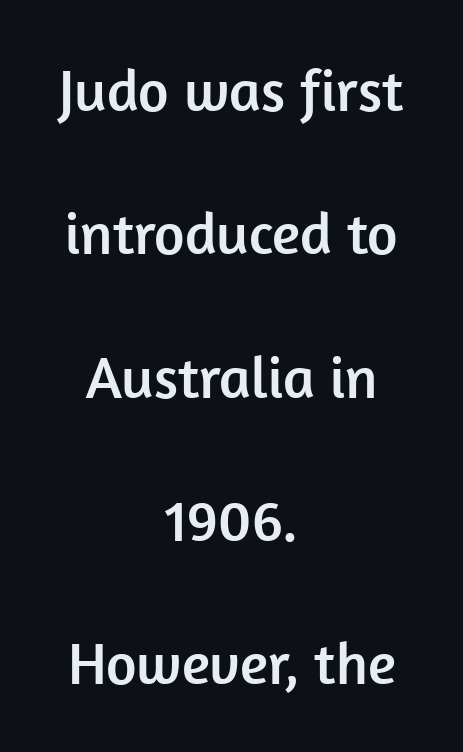
Q: Is the text italic (slanted)? A: No, it is upright.
Q: Is the typeface a serif or a sans-serif typeface? A: Sans-serif.
Q: Is the text underlined? A: No.
Q: How is the paragraph aligned? A: Centered.
Q: Is the spacing between letters normal or unusually wide? A: Normal.
Q: Is the spacing between lines tight, normal or loose? A: Loose.
Q: Width (condensed, normal, or wide)? A: Normal.
Q: Stroke contrast? A: Low.
Q: x-height? A: Medium.
Q: Monospaced? A: No.
